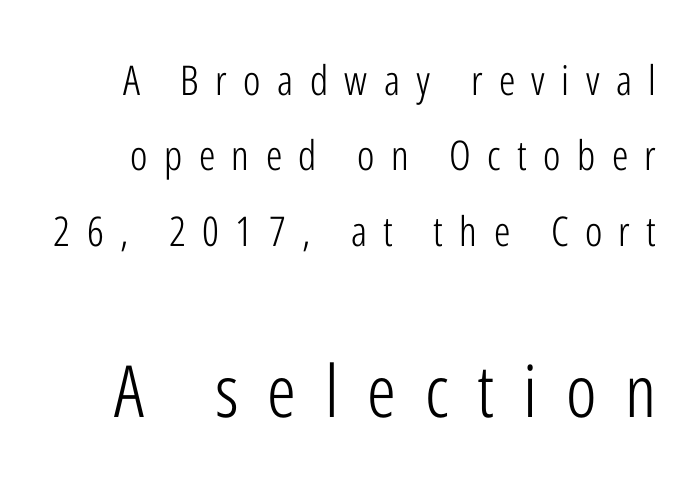
The image shows 72 px light, condensed sans-serif type, upright; set line spacing 1.84x, unusually wide letter spacing (+0.4 em), not underlined; the second (bottom) block is 1.76x larger; low stroke contrast and a medium x-height.
